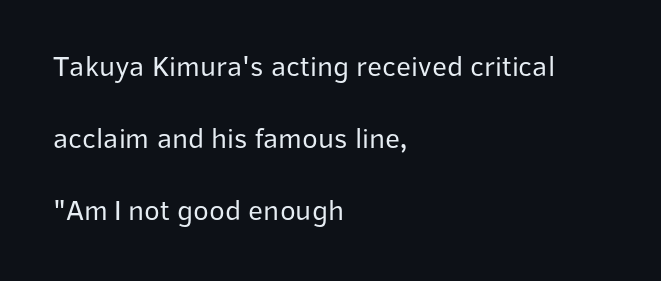
{"serif": "no", "italic": "no", "bold": "no", "weight": "regular", "width": "normal", "stroke_contrast": "low", "x_height": "medium", "monospaced": "no", "underline": "no", "align": "left", "line_spacing": "loose", "line_spacing_ratio": 2.49, "letter_spacing": "normal", "letter_spacing_em": 0.0, "glyph_px": 29}
